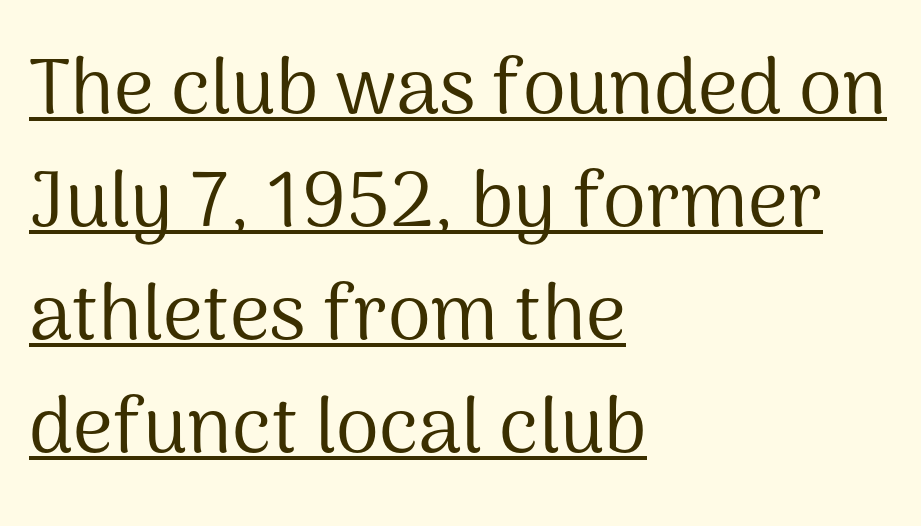
The image shows 78 px regular-weight sans-serif type, upright; set left-aligned, normal line spacing (1.45x), normal letter spacing, underlined; medium stroke contrast and a medium x-height.
